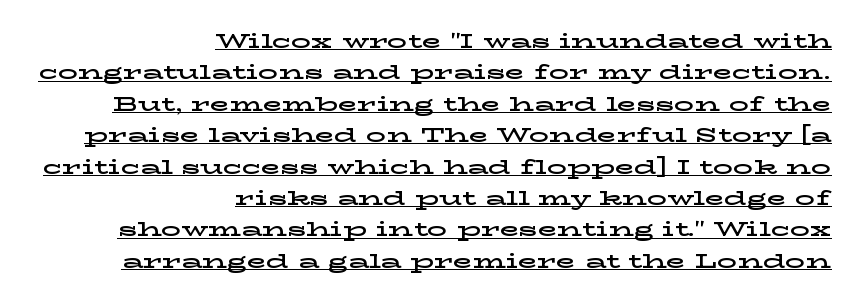
Does the lettering tilt? It doesn't — this is upright. The typesetter has applied underlining to the passage shown. Tracking value appears to be zero — textbook default spacing. Notice how descenders clear the ascenders below comfortably — that's standard leading. A student would call this right alignment; a typographer would say flush right, rag left.
